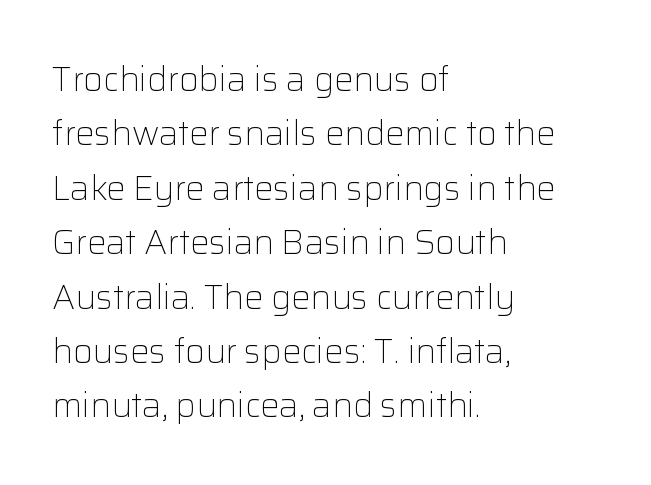
The image shows 34 px light sans-serif type, upright; set left-aligned, normal line spacing (1.6x), normal letter spacing, not underlined; low stroke contrast and a medium x-height.
